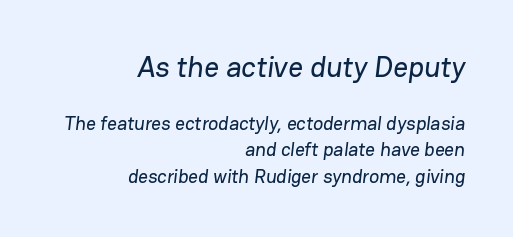
The horizontal fit of the characters is conventional and even. Serif or sans? Sans — the stroke terminals are bare. Only glyphs here, with clear space below each row. Top chunk: large. Bottom chunk: small. Varying glyph widths throughout — classic text-font behaviour. One-word summary of the alignment: right.
